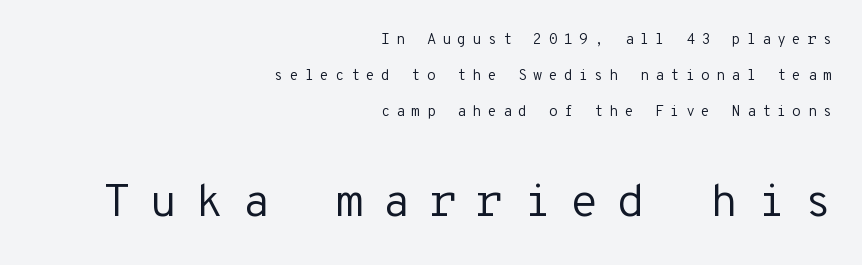
The image shows 46 px regular-weight sans-serif type, upright, monospaced; set right-aligned, loose line spacing (2.41x), unusually wide letter spacing (+0.4 em), not underlined; the second (bottom) block is 3.07x larger; low stroke contrast and a medium x-height.
